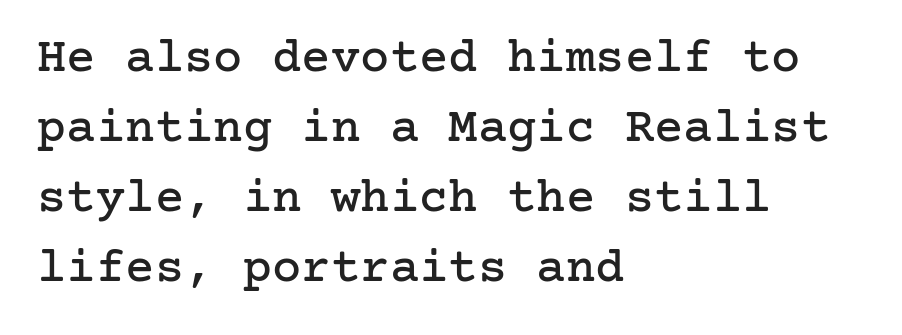
Q: Is the text italic (slanted)? A: No, it is upright.
Q: Is the typeface a serif or a sans-serif typeface? A: Serif.
Q: Is the text underlined? A: No.
Q: How is the paragraph aligned? A: Left-aligned.
Q: Is the spacing between letters normal or unusually wide? A: Normal.
Q: Is the spacing between lines tight, normal or loose? A: Normal.
Q: Width (condensed, normal, or wide)? A: Normal.
Q: Stroke contrast? A: Low.
Q: x-height? A: Medium.
